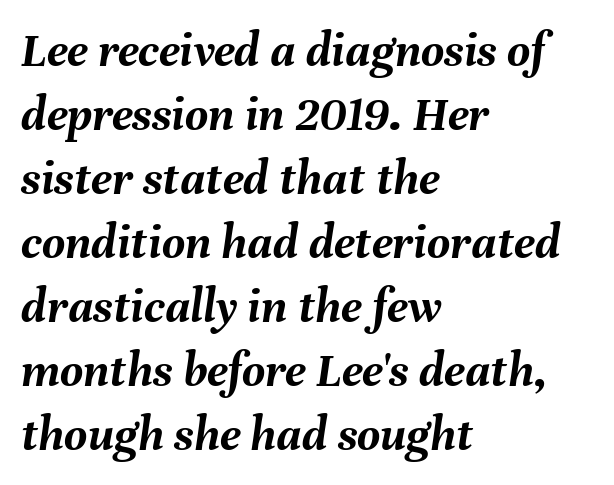
Q: Is the text bold? A: Yes.
Q: Is the text italic (slanted)? A: Yes, it leans right by about 8 degrees.
Q: Is the text underlined? A: No.
Q: How is the paragraph aligned? A: Left-aligned.
Q: Is the spacing between letters normal or unusually wide? A: Normal.
Q: Is the spacing between lines tight, normal or loose? A: Normal.
Q: Width (condensed, normal, or wide)? A: Normal.
Q: Stroke contrast? A: Medium.
Q: x-height? A: Medium.
Q: Monospaced? A: No.
